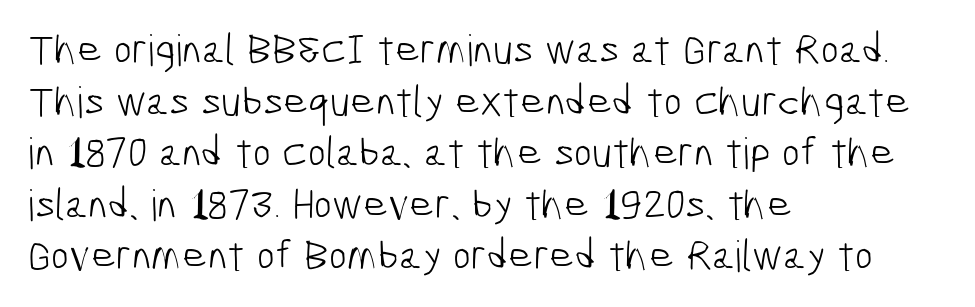
Stems and bowls with no extra thickness — not bold. Tracking value appears to be zero — textbook default spacing. Here the designer chose a conventional face with non-uniform glyph widths. A student would call this left alignment; a typographer would say flush left, rag right. This rendering features lettering with no underline.
